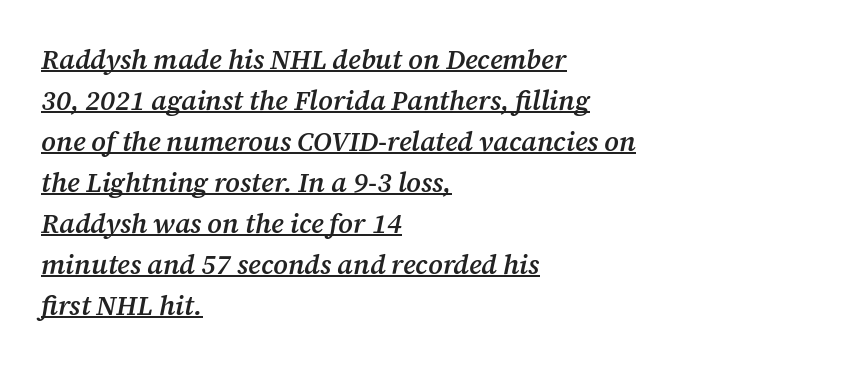
The image shows 27 px text type, italic (leaning right); set left-aligned, normal line spacing (1.52x), normal letter spacing, underlined.
